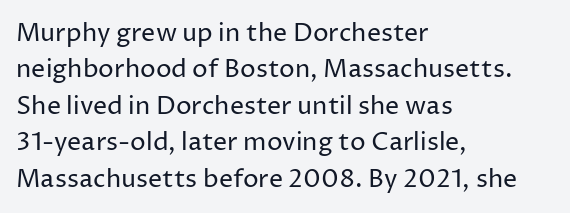
{"italic": "no", "bold": "no", "underline": "no", "align": "left", "line_spacing": "normal", "line_spacing_ratio": 1.46, "letter_spacing": "normal", "letter_spacing_em": 0.0, "glyph_px": 25}
